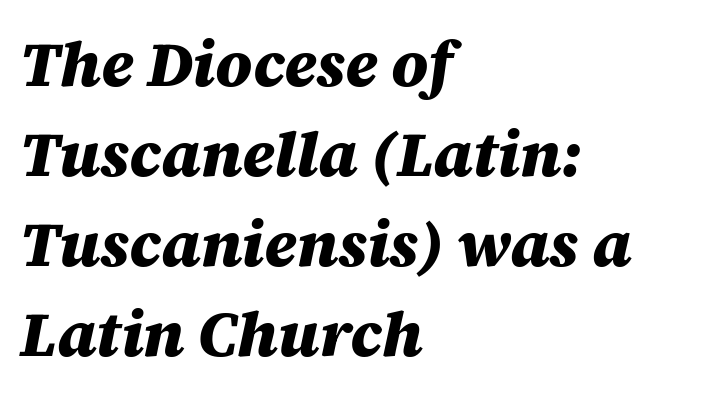
{"italic": "yes", "lean": "right", "slant_degrees": 12, "bold": "yes", "weight": "heavy", "width": "normal", "stroke_contrast": "medium", "x_height": "large", "monospaced": "no", "underline": "no", "align": "left", "line_spacing": "normal", "line_spacing_ratio": 1.43, "letter_spacing": "normal", "letter_spacing_em": 0.0, "glyph_px": 63}
